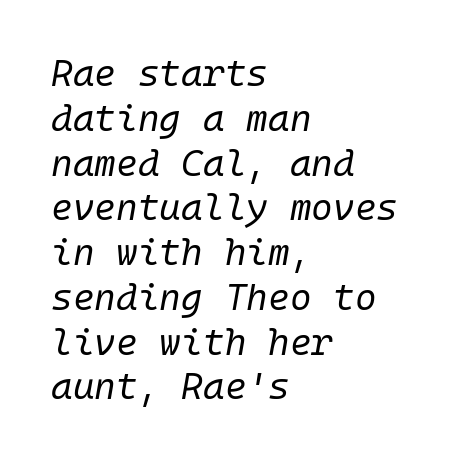
Q: Is the text bold? A: No.
Q: Is the text italic (slanted)? A: Yes, it leans right by about 10 degrees.
Q: Is the text underlined? A: No.
Q: How is the paragraph aligned? A: Left-aligned.
Q: Is the spacing between letters normal or unusually wide? A: Normal.
Q: Width (condensed, normal, or wide)? A: Normal.
Q: Stroke contrast? A: Low.
Q: x-height? A: Medium.
